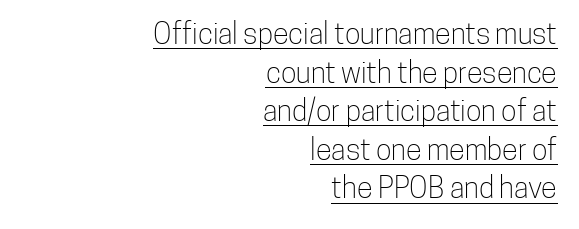
Q: Is the text bold? A: No.
Q: Is the text italic (slanted)? A: No, it is upright.
Q: Is the typeface a serif or a sans-serif typeface? A: Sans-serif.
Q: Is the text underlined? A: Yes.
Q: How is the paragraph aligned? A: Right-aligned.
Q: Is the spacing between letters normal or unusually wide? A: Normal.
Q: Is the spacing between lines tight, normal or loose? A: Normal.
Q: Width (condensed, normal, or wide)? A: Condensed.
Q: Stroke contrast? A: Low.
Q: x-height? A: Medium.
Q: Monospaced? A: No.
